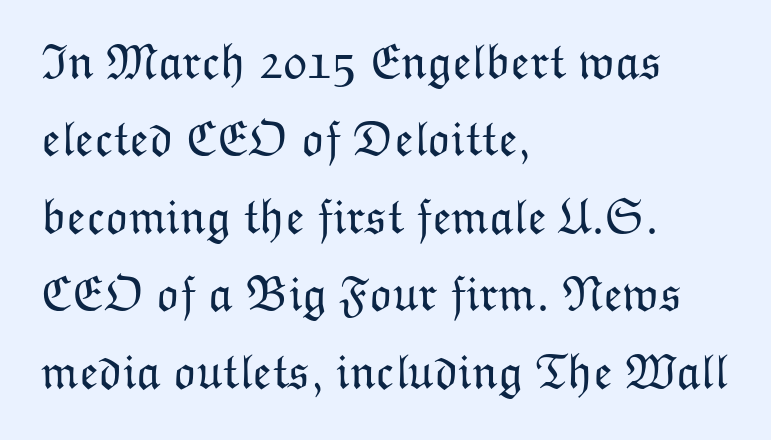
The image shows 49 px light type, upright; set left-aligned, normal line spacing (1.58x), normal letter spacing, not underlined; low stroke contrast and a medium x-height.
